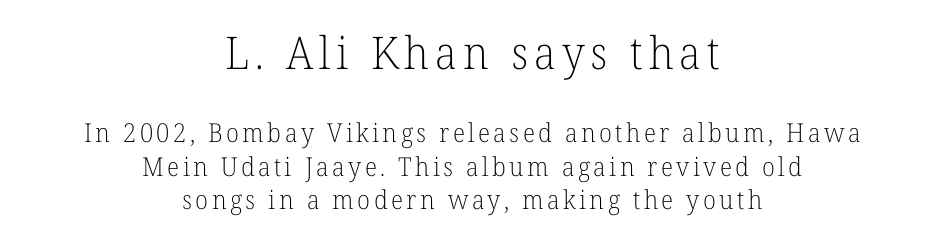
The string is rendered with underlining switched off. A student would notice the top passage is typeset larger than what follows. Summary of weight: not heavy and not bold. The typography opts for an upright posture over an oblique one.
